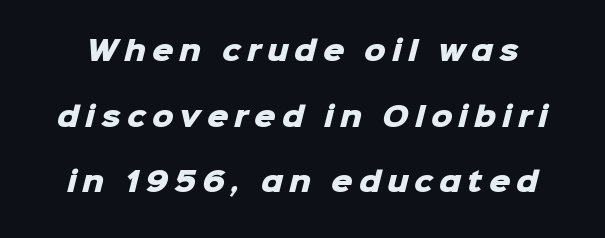
{"bold": "yes", "underline": "no", "line_spacing": "loose", "line_spacing_ratio": 2.43, "letter_spacing": "wide", "letter_spacing_em": 0.22, "glyph_px": 27}
